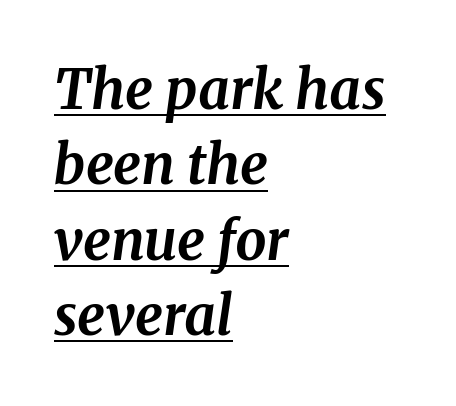
The image shows 55 px bold serif type, italic (leaning right); set left-aligned, normal line spacing (1.37x), normal letter spacing, underlined; medium stroke contrast and a medium x-height.
